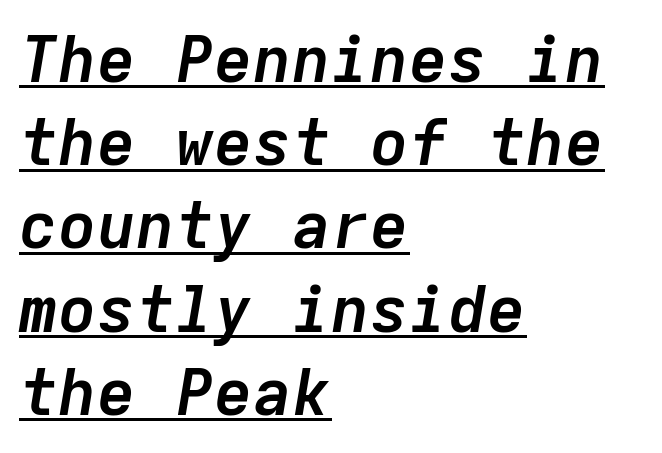
Quick note: underline on. The gaps between neighbouring characters are ordinary and unremarkable. Line starts are locked; line ends wander. Vertically, the passage feels balanced, rows spaced as you'd expect. Is the type bold? Yes — the strokes are clearly thick and heavy. When letters slant like this, we call the style italic.
